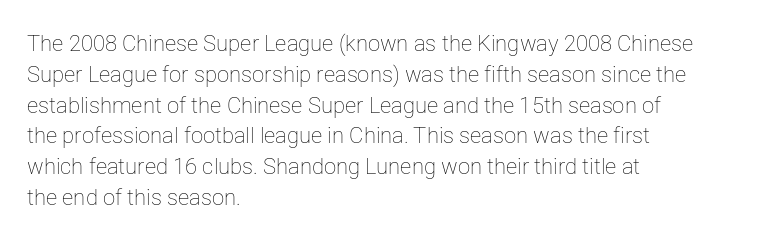
{"italic": "no", "bold": "no", "underline": "no", "align": "left", "line_spacing": "normal", "line_spacing_ratio": 1.4, "letter_spacing": "normal", "letter_spacing_em": 0.0, "glyph_px": 22}
